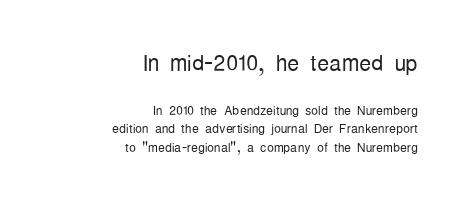
The image shows 30 px light, condensed sans-serif type, upright; set right-aligned, tight line spacing (1.09x), normal letter spacing, not underlined; the first (top) block is 1.76x larger; low stroke contrast and a medium x-height.
